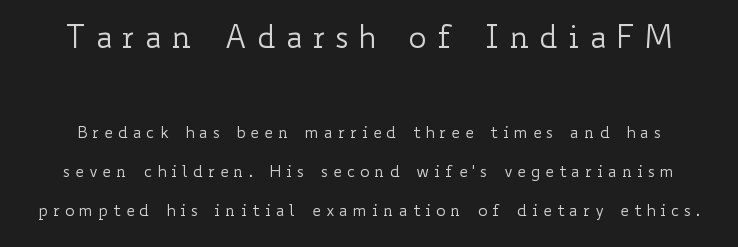
Q: Is the text bold? A: No.
Q: Is the text italic (slanted)? A: No, it is upright.
Q: Is the text underlined? A: No.
Q: Is the spacing between letters normal or unusually wide? A: Unusually wide.
Q: Is the spacing between lines tight, normal or loose? A: Loose.
Q: Which block of text is set in a larger size, the first (top) or the second (bottom)? A: The first (top) one.
Q: Width (condensed, normal, or wide)? A: Wide.
Q: Stroke contrast? A: Low.
Q: x-height? A: Small.
Q: Monospaced? A: No.
